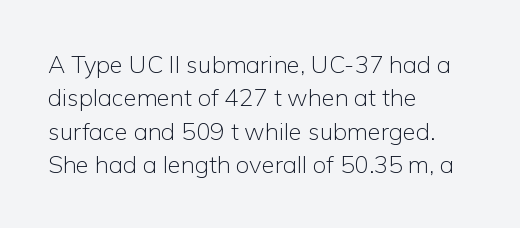
The image shows 24 px text type, upright; set left-aligned, normal line spacing (1.39x), normal letter spacing, not underlined.
